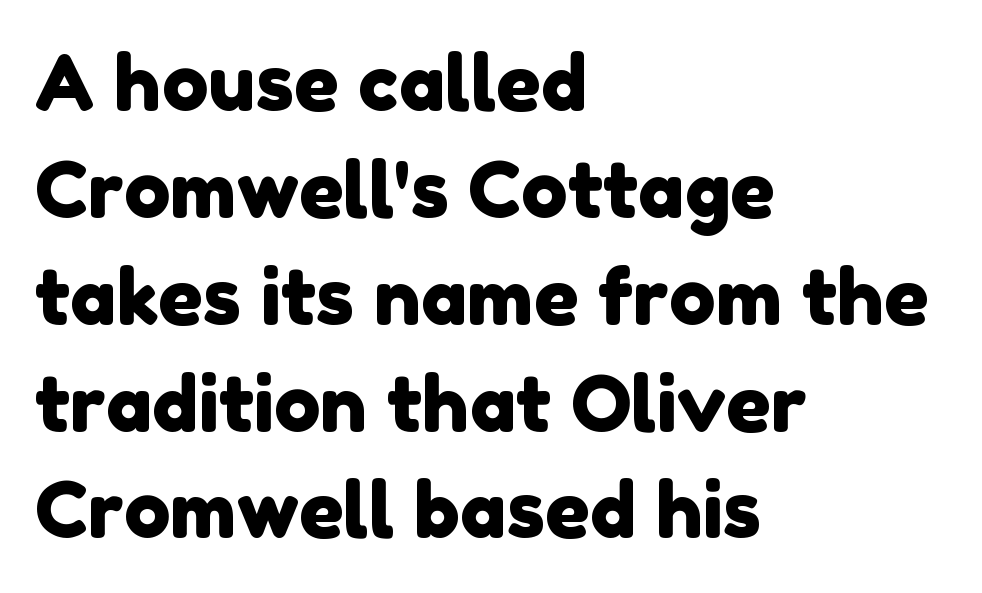
Q: Is the typeface a serif or a sans-serif typeface? A: Sans-serif.
Q: Is the text underlined? A: No.
Q: How is the paragraph aligned? A: Left-aligned.
Q: Is the spacing between letters normal or unusually wide? A: Normal.
Q: Is the spacing between lines tight, normal or loose? A: Normal.
Q: Width (condensed, normal, or wide)? A: Normal.
Q: Stroke contrast? A: Low.
Q: x-height? A: Medium.
Q: Monospaced? A: No.
